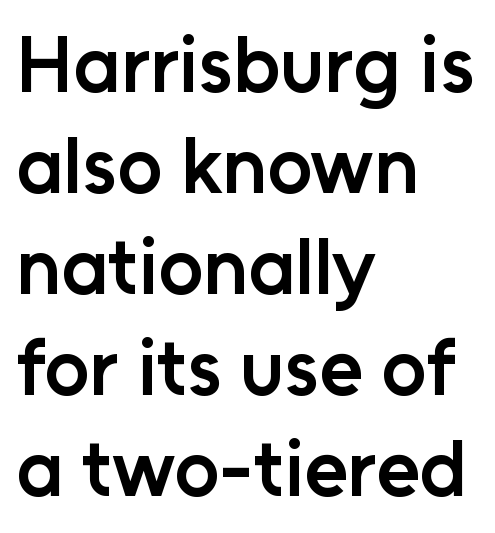
{"serif": "no", "italic": "no", "bold": "semi", "weight": "semibold", "width": "normal", "stroke_contrast": "low", "x_height": "medium", "monospaced": "no", "underline": "no", "align": "left", "line_spacing": "normal", "line_spacing_ratio": 1.28, "letter_spacing": "normal", "letter_spacing_em": 0.0, "glyph_px": 79}
